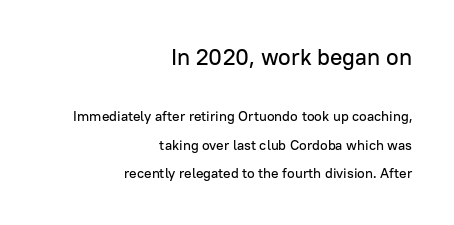
{"italic": "no", "underline": "no", "align": "right", "line_spacing": "loose", "line_spacing_ratio": 2.04, "letter_spacing": "normal", "letter_spacing_em": 0.0, "larger_block": "first", "size_ratio": 1.64, "glyph_px": 23}
